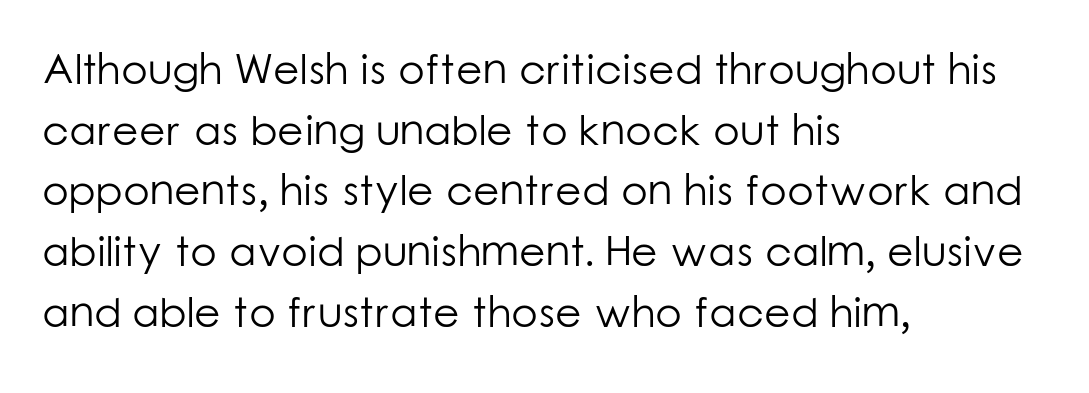
The strokes are not fattened; the text isn't bold. Characters follow at the spacing the type designer built in. Teacher's note: observe the even left margin — that is flush-left alignment. Is this a fixed-width face? No — the glyphs have proportional, varying widths. Rows of type keep a routine distance in the vertical direction.
